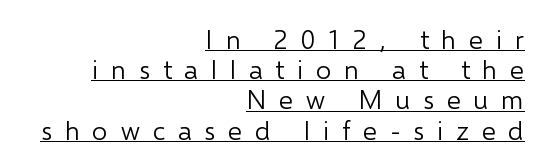
The image shows 27 px text type, upright; set right-aligned, tight line spacing (1.12x), unusually wide letter spacing (+0.48 em), underlined.
